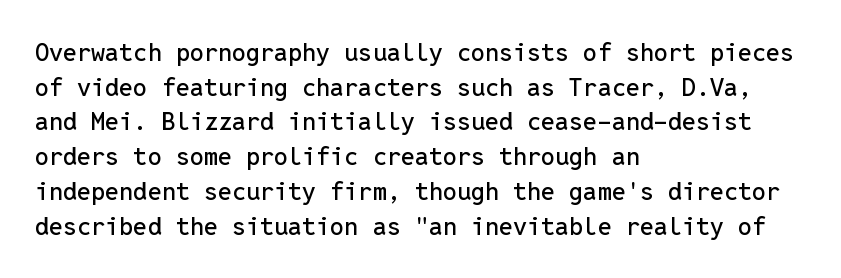
Q: Is the text italic (slanted)? A: No, it is upright.
Q: Is the text underlined? A: No.
Q: How is the paragraph aligned? A: Left-aligned.
Q: Is the spacing between letters normal or unusually wide? A: Normal.
Q: Is the spacing between lines tight, normal or loose? A: Normal.
